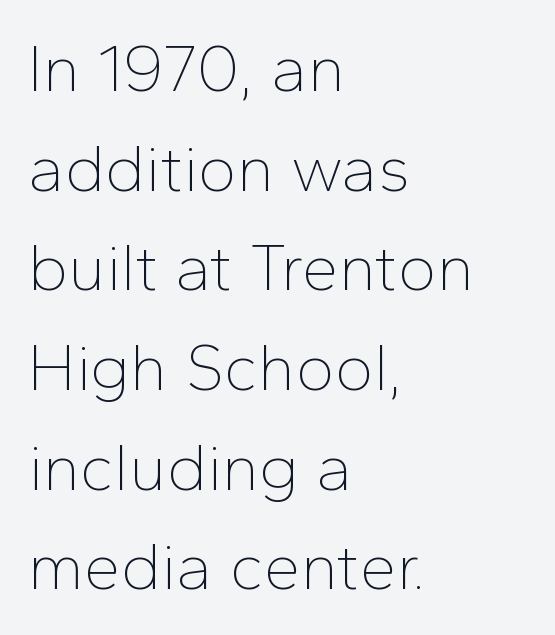
The line texture is even and compact thanks to regular tracking. In terms of letterform style, serifs are entirely absent. Ascenders rise straight up at ninety degrees. Leftover space on each line is placed entirely after the last word.
